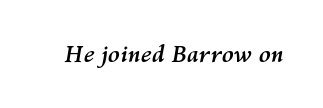
The image shows 22 px bold type, italic (leaning right); set normal letter spacing, not underlined.
